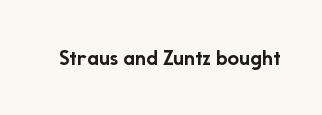
The image shows 23 px bold type, upright; set normal letter spacing, not underlined.
